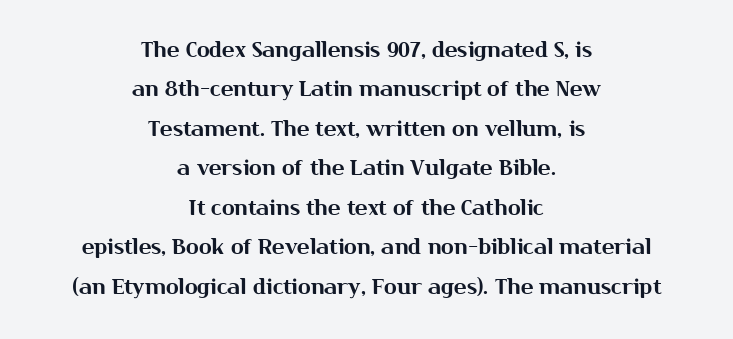
The image shows 21 px text type, upright; set centered, line spacing 1.88x, normal letter spacing, not underlined.
